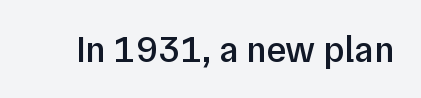
The image shows 37 px semibold sans-serif type, upright; set normal letter spacing, not underlined; low stroke contrast and a medium x-height.
